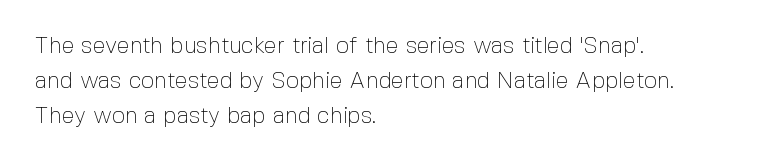
{"italic": "no", "bold": "no", "underline": "no", "align": "left", "line_spacing": "normal", "line_spacing_ratio": 1.52, "letter_spacing": "normal", "letter_spacing_em": 0.0, "glyph_px": 23}
